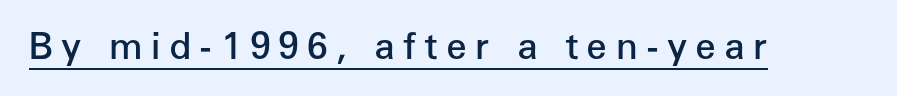
Q: Is the text bold? A: Semi-bold.
Q: Is the text italic (slanted)? A: No, it is upright.
Q: Is the typeface a serif or a sans-serif typeface? A: Sans-serif.
Q: Is the text underlined? A: Yes.
Q: Is the spacing between letters normal or unusually wide? A: Unusually wide.
Q: Width (condensed, normal, or wide)? A: Normal.
Q: Stroke contrast? A: Low.
Q: x-height? A: Medium.
Q: Monospaced? A: No.
